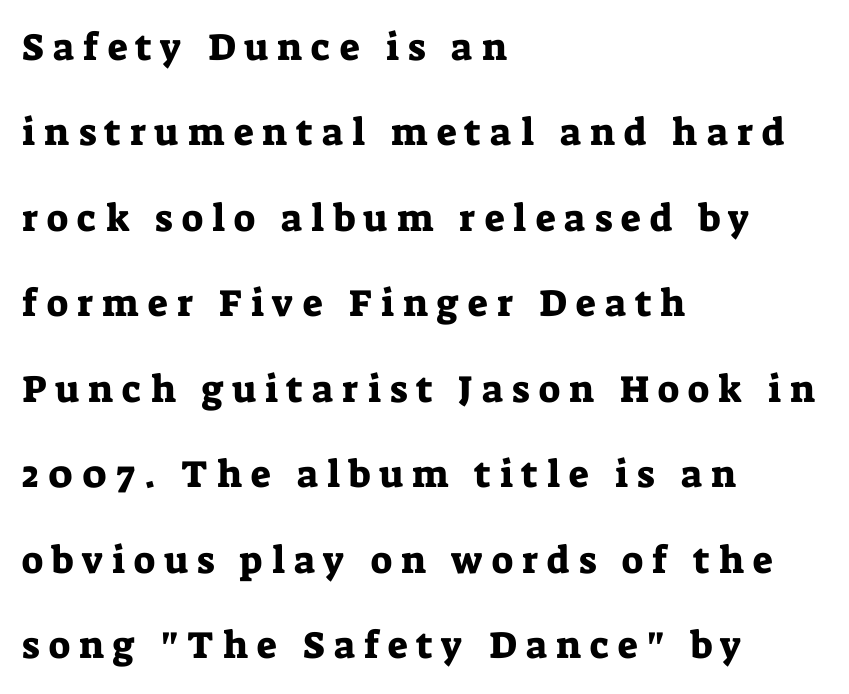
Q: Is the text italic (slanted)? A: No, it is upright.
Q: Is the typeface a serif or a sans-serif typeface? A: Serif.
Q: Is the text underlined? A: No.
Q: How is the paragraph aligned? A: Left-aligned.
Q: Is the spacing between letters normal or unusually wide? A: Unusually wide.
Q: Is the spacing between lines tight, normal or loose? A: Loose.
Q: Width (condensed, normal, or wide)? A: Normal.
Q: Stroke contrast? A: Low.
Q: x-height? A: Medium.
Q: Monospaced? A: No.
